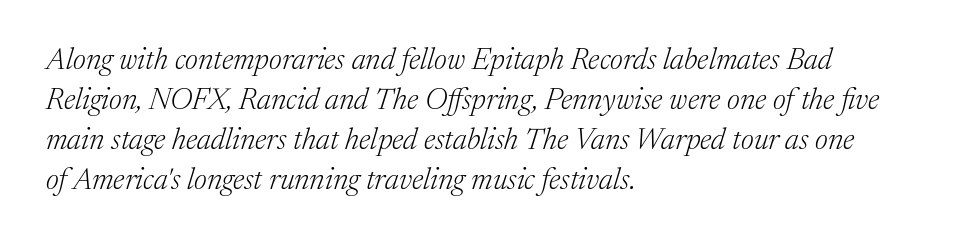
{"serif": "yes", "italic": "yes", "lean": "right", "slant_degrees": 17, "bold": "no", "weight": "light", "width": "normal", "stroke_contrast": "medium", "x_height": "medium", "monospaced": "no", "underline": "no", "align": "left", "line_spacing": "normal", "line_spacing_ratio": 1.33, "letter_spacing": "normal", "letter_spacing_em": 0.0, "glyph_px": 30}
